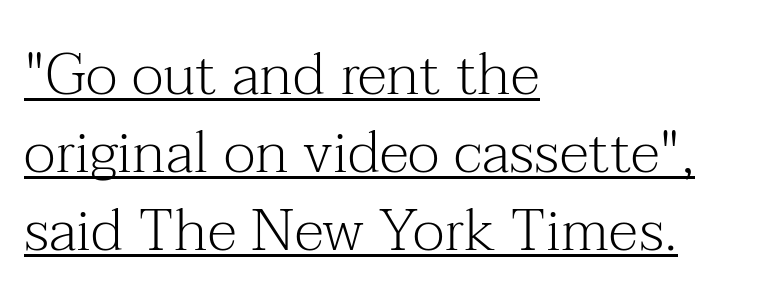
Q: Is the text bold? A: No.
Q: Is the text italic (slanted)? A: No, it is upright.
Q: Is the typeface a serif or a sans-serif typeface? A: Serif.
Q: Is the text underlined? A: Yes.
Q: How is the paragraph aligned? A: Left-aligned.
Q: Is the spacing between letters normal or unusually wide? A: Normal.
Q: Is the spacing between lines tight, normal or loose? A: Normal.
Q: Width (condensed, normal, or wide)? A: Normal.
Q: Stroke contrast? A: Medium.
Q: x-height? A: Medium.
Q: Monospaced? A: No.
